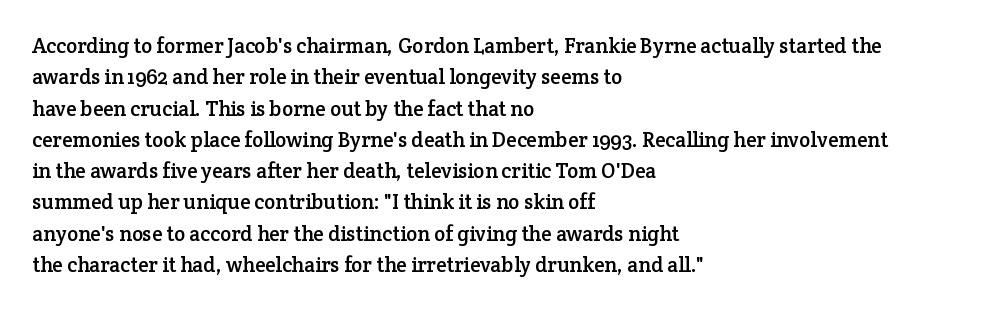
The image shows 21 px text type, upright; set left-aligned, normal line spacing (1.49x), normal letter spacing, not underlined.
